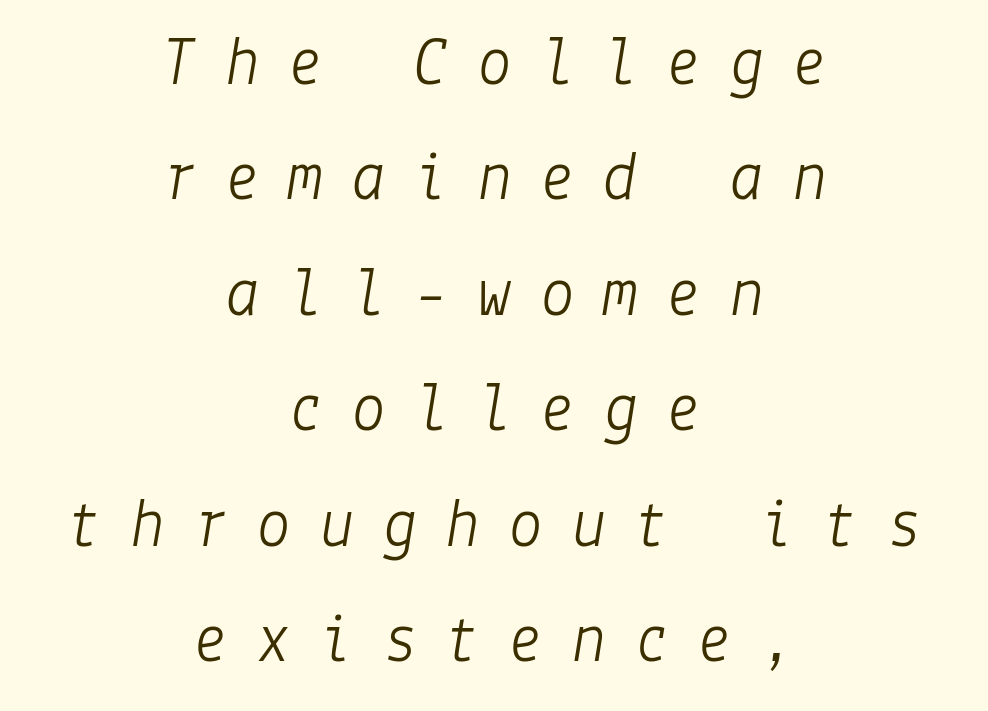
The image shows 70 px light type, italic (leaning right); set centered, normal line spacing (1.65x), unusually wide letter spacing (+0.4 em), not underlined; low stroke contrast and a medium x-height.
